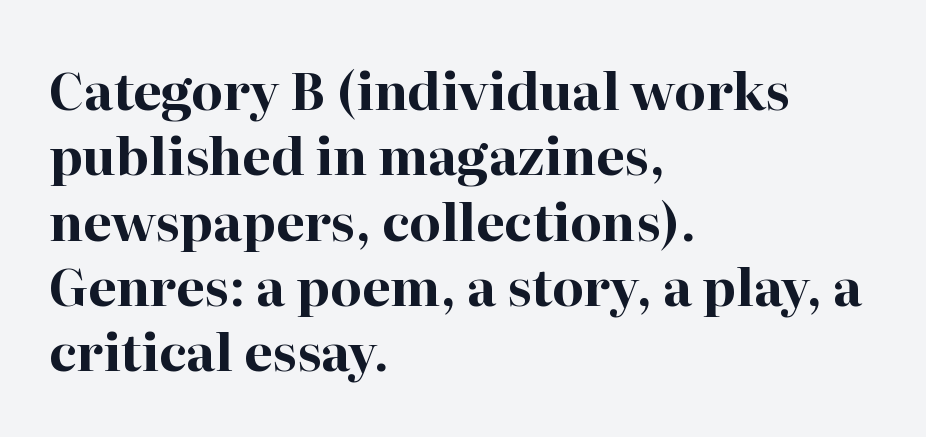
The image shows 51 px bold serif type, upright; set left-aligned, normal line spacing (1.28x), normal letter spacing, not underlined; high stroke contrast and a medium x-height.
